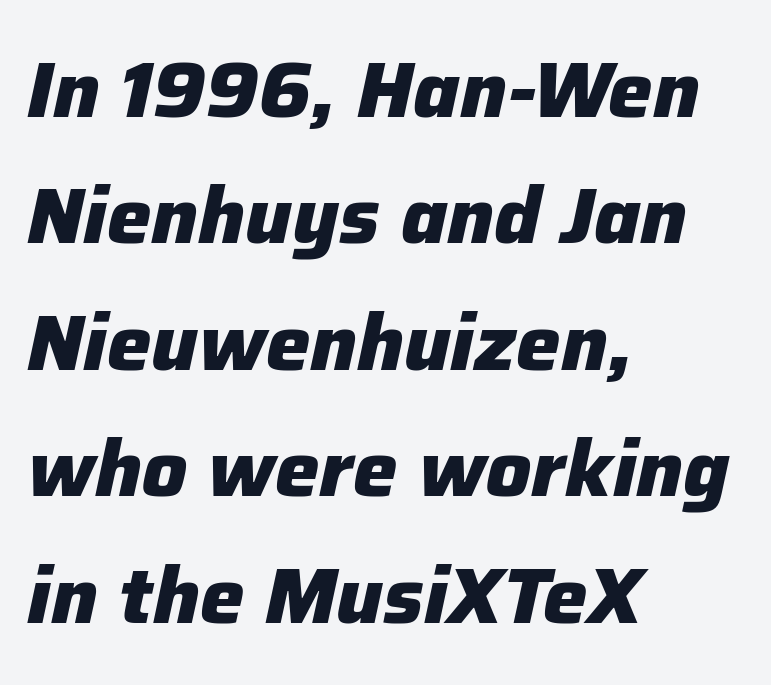
The image shows 79 px heavy type, italic (leaning right); set left-aligned, normal line spacing (1.6x), normal letter spacing, not underlined; low stroke contrast and a medium x-height.
